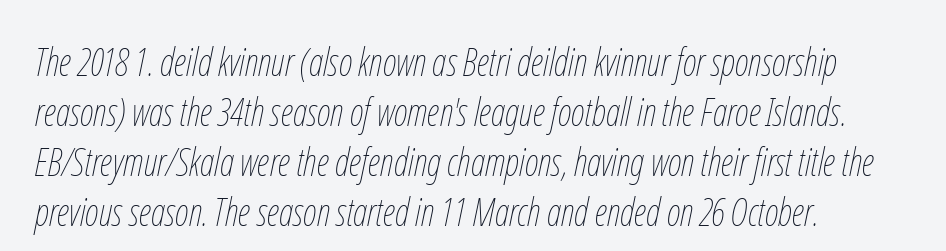
The rendering uses natural spacing where letterforms have individual widths. The weight tops out at a normal text grade. Does the copy run flush right? No — it runs flush left. Glance below the letters and you will spot only blank space.
